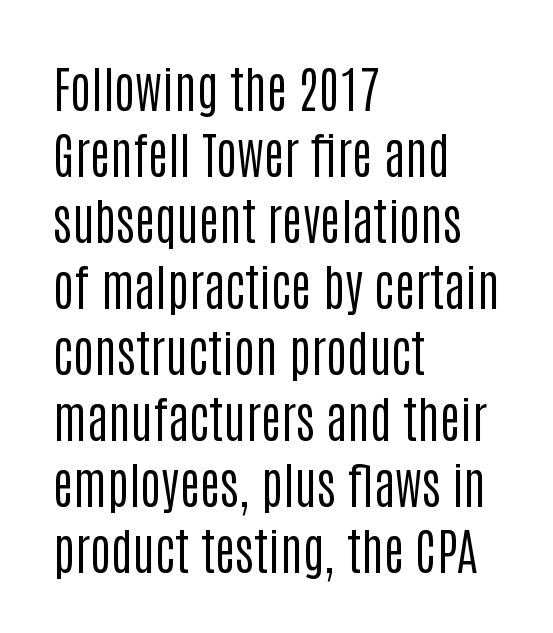
The foot of each line stays bare and open. To sum up the face: it is a sans, with no serifs. Stems here are at most as thick as an everyday book face. All the whitespace from short lines collects on the right. The type sits square on the baseline with zero lean.
